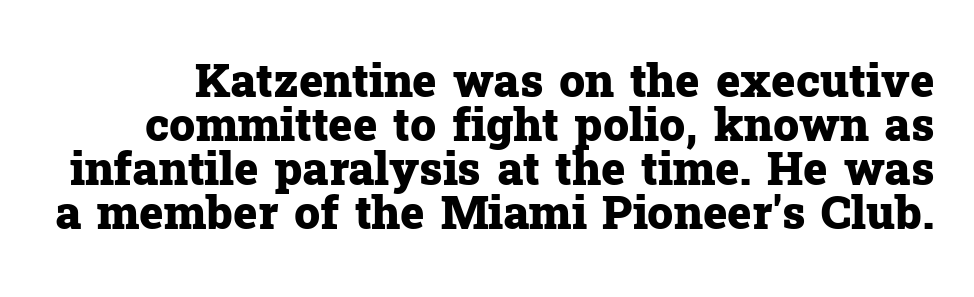
Varying glyph widths throughout — classic text-font behaviour. A clean baseline with only descenders dipping below it. Regarding serifs, this sample has them. How would I describe the line gaps? Narrow and economical.
